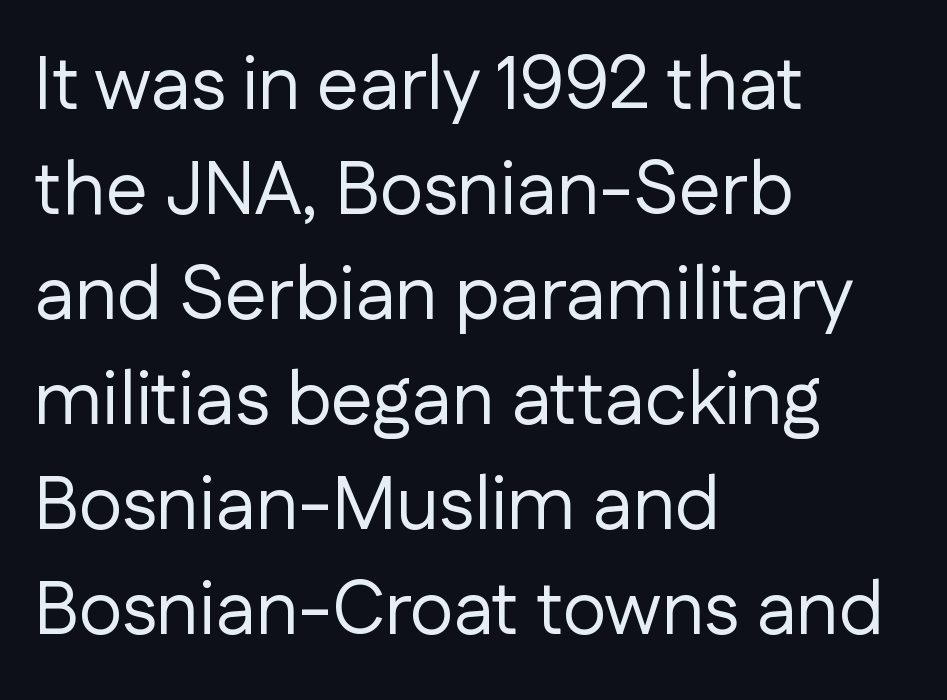
Q: Is the text bold? A: No.
Q: Is the text italic (slanted)? A: No, it is upright.
Q: Is the typeface a serif or a sans-serif typeface? A: Sans-serif.
Q: Is the text underlined? A: No.
Q: How is the paragraph aligned? A: Left-aligned.
Q: Is the spacing between letters normal or unusually wide? A: Normal.
Q: Is the spacing between lines tight, normal or loose? A: Normal.
Q: Width (condensed, normal, or wide)? A: Normal.
Q: Stroke contrast? A: Low.
Q: x-height? A: Medium.
Q: Monospaced? A: No.
